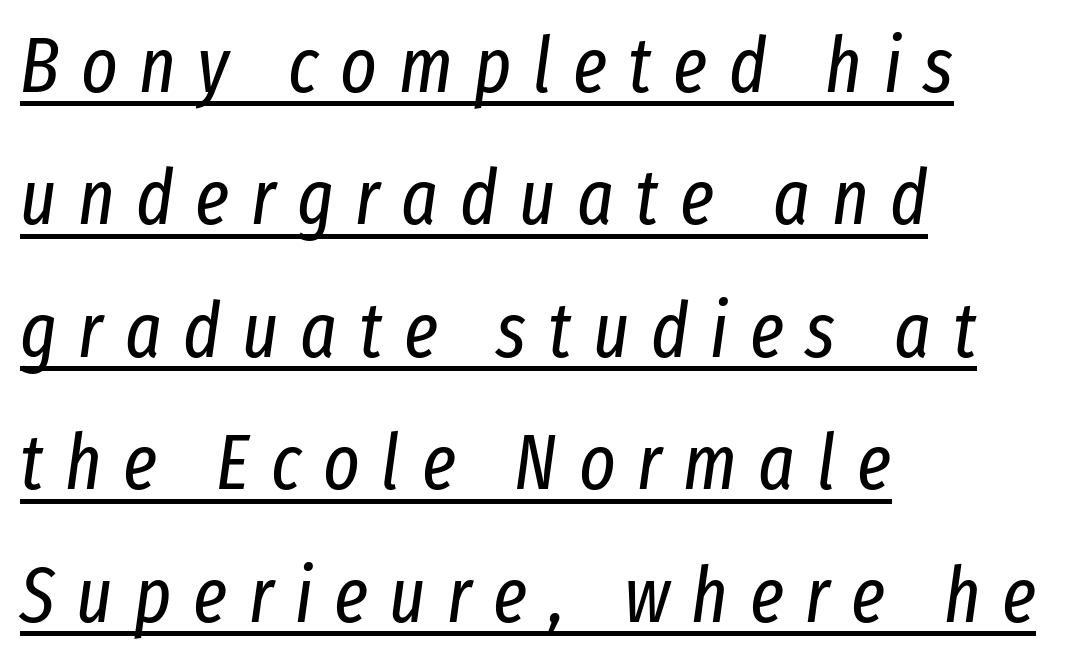
The image shows 77 px regular-weight, condensed type, italic (leaning right); set left-aligned, line spacing 1.72x, unusually wide letter spacing (+0.28 em), underlined; low stroke contrast and a medium x-height.
